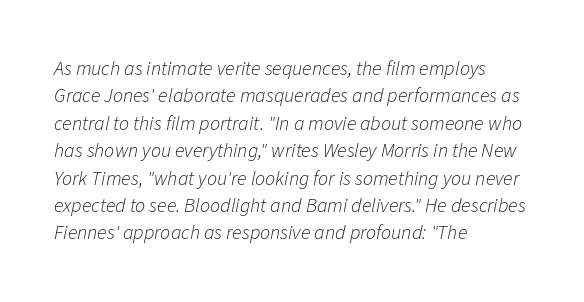
{"italic": "yes", "lean": "right", "slant_degrees": 11, "bold": "no", "underline": "no", "align": "left", "line_spacing": "normal", "line_spacing_ratio": 1.37, "letter_spacing": "normal", "letter_spacing_em": 0.0, "glyph_px": 20}
